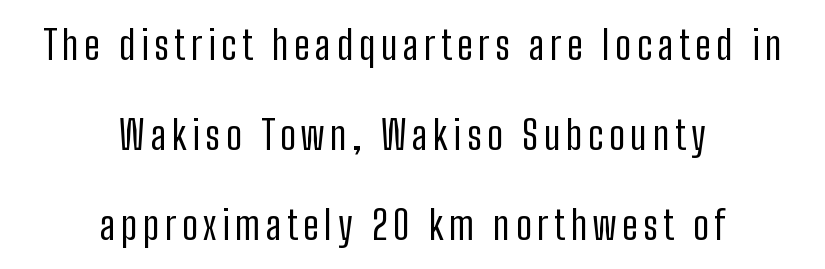
The image shows 40 px regular-weight, condensed sans-serif type, upright; set centered, loose line spacing (2.25x), not underlined; low stroke contrast and a medium x-height.
